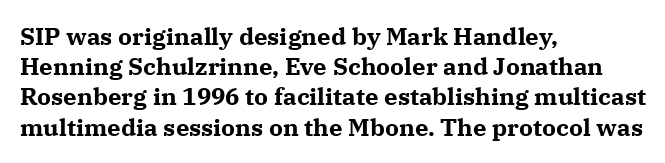
The image shows 24 px bold type, upright; set left-aligned, normal line spacing (1.26x), normal letter spacing, not underlined.
